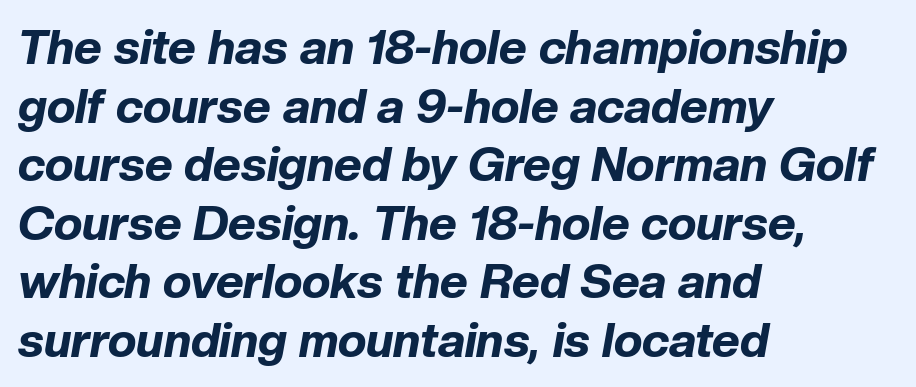
Q: Is the text bold? A: Yes.
Q: Is the text italic (slanted)? A: Yes, it leans right by about 10 degrees.
Q: Is the text underlined? A: No.
Q: How is the paragraph aligned? A: Left-aligned.
Q: Is the spacing between letters normal or unusually wide? A: Normal.
Q: Width (condensed, normal, or wide)? A: Normal.
Q: Stroke contrast? A: Low.
Q: x-height? A: Medium.
Q: Monospaced? A: No.
